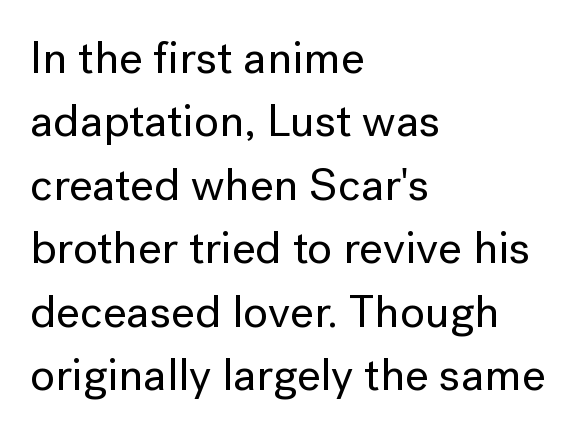
Q: Is the text italic (slanted)? A: No, it is upright.
Q: Is the typeface a serif or a sans-serif typeface? A: Sans-serif.
Q: Is the text underlined? A: No.
Q: How is the paragraph aligned? A: Left-aligned.
Q: Is the spacing between letters normal or unusually wide? A: Normal.
Q: Is the spacing between lines tight, normal or loose? A: Normal.
Q: Width (condensed, normal, or wide)? A: Normal.
Q: Stroke contrast? A: Low.
Q: x-height? A: Medium.
Q: Monospaced? A: No.
